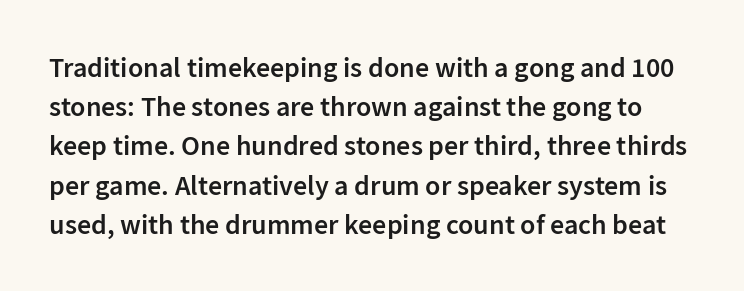
Beneath every word, the page is bare. Look at the bottom of the vertical strokes: they stop flat, with no serifs. Do the letters lean? They stand straight. Successive baselines arrive at the customary interval. Each word holds together tightly as a unit, with standard inter-letter gaps.
